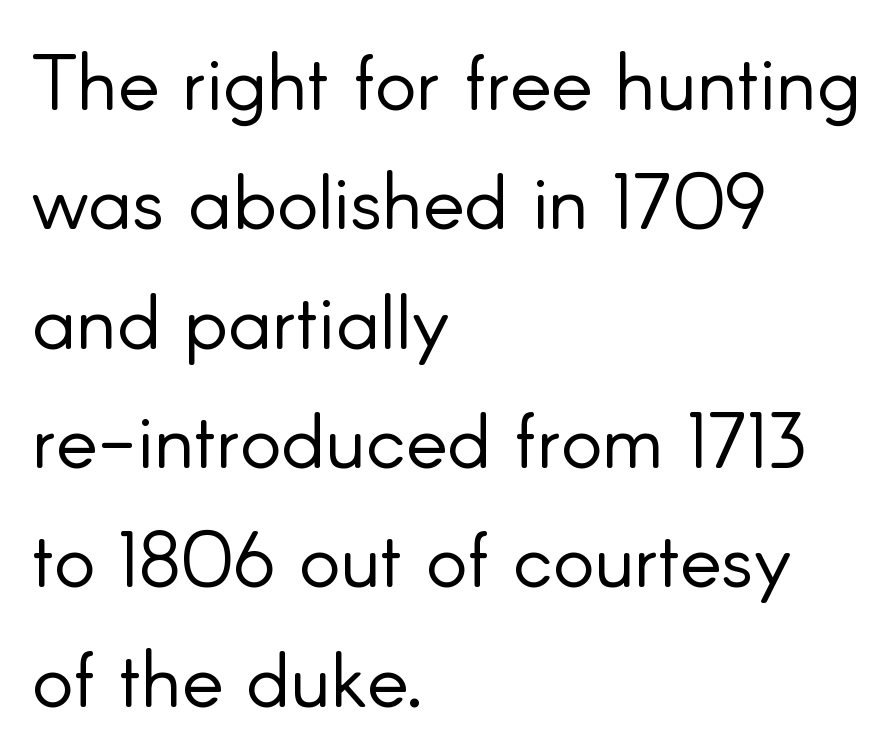
The letters advance in unequal steps, a hallmark of proportional type. Compared with typical paragraphs, the rows here are spaced about the same. The face looks like a standard text weight, possibly lighter. Every stem runs plumb, perpendicular to the baseline. The setting favours the left margin, as ordinary paragraphs usually do.
